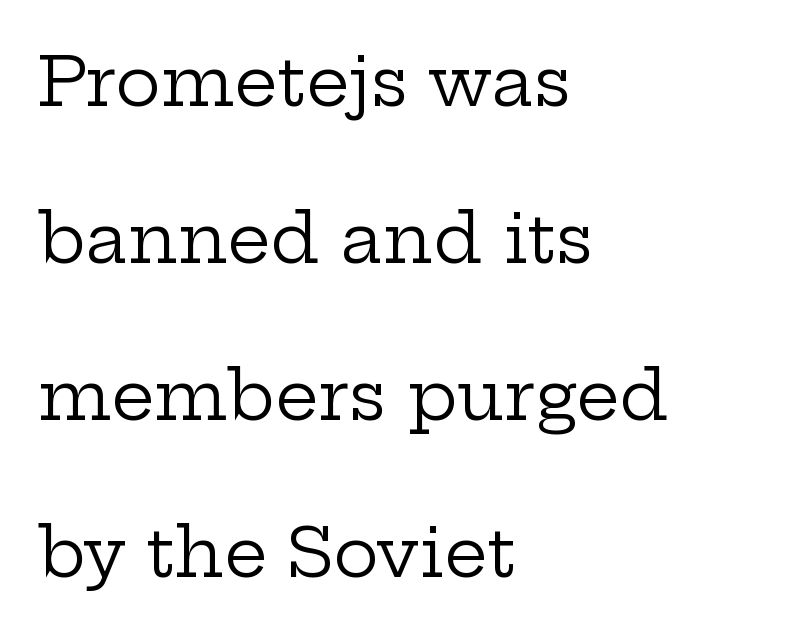
{"serif": "yes", "italic": "no", "bold": "no", "weight": "regular", "width": "wide", "stroke_contrast": "low", "x_height": "medium", "monospaced": "no", "underline": "no", "align": "left", "line_spacing": "loose", "line_spacing_ratio": 2.31, "letter_spacing": "normal", "letter_spacing_em": 0.0, "glyph_px": 68}
